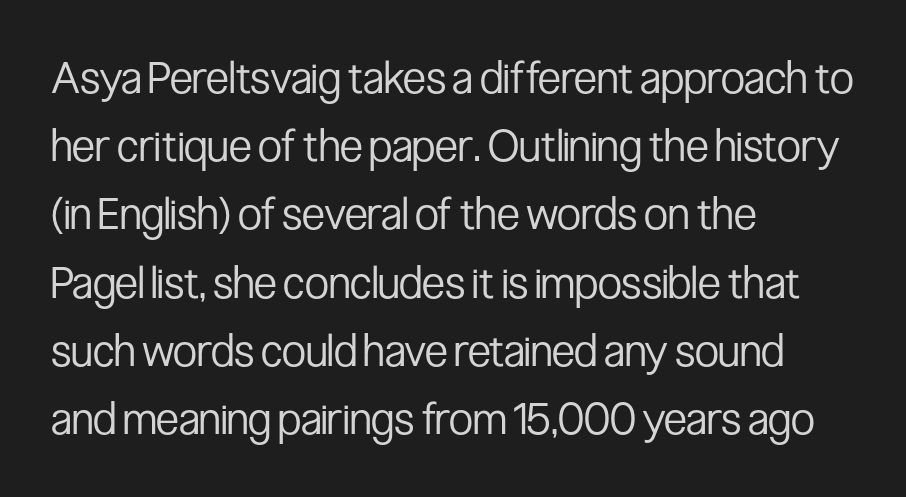
What's the leading like? Ordinary, nothing unusual. Note the varied advance widths — an 'i' is clearly narrower than an 'm'. The letterforms sit shoulder to shoulder at normal distance. These lines are composed in type without serifs. Heaviness? Minimal to ordinary, like unemphasized prose. Descender tails drop into unmarked territory.
